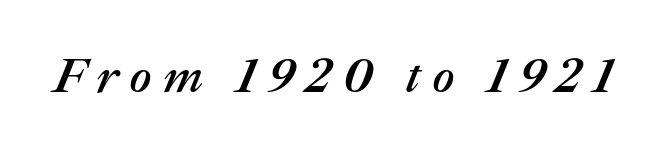
Words appear elongated and porous because spacing is wide. Anything drawn beneath the words? Only blank space. This sample has the flowing, uneven cadence of proportional lettering. Emphasis-style slanted type is in use.
